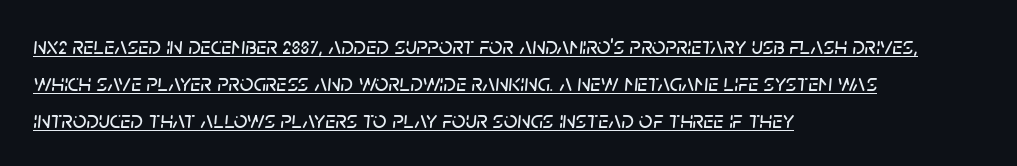
Q: Is the text italic (slanted)? A: Yes, it leans right by about 5 degrees.
Q: Is the text underlined? A: Yes.
Q: How is the paragraph aligned? A: Left-aligned.
Q: Is the spacing between letters normal or unusually wide? A: Normal.
Q: Is the spacing between lines tight, normal or loose? A: Normal.
